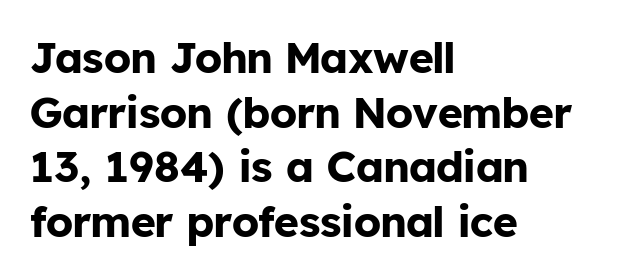
{"serif": "no", "italic": "no", "bold": "yes", "weight": "bold", "width": "normal", "stroke_contrast": "low", "x_height": "medium", "monospaced": "no", "underline": "no", "align": "left", "line_spacing": "normal", "line_spacing_ratio": 1.27, "letter_spacing": "normal", "letter_spacing_em": 0.0, "glyph_px": 43}
